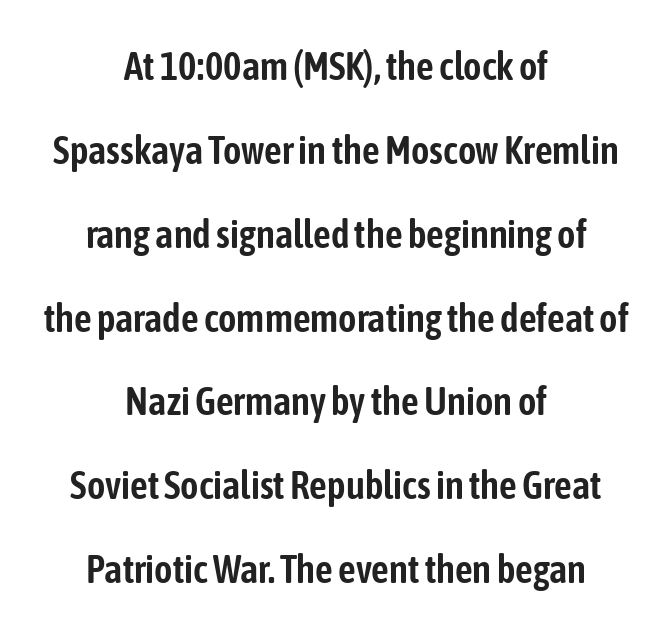
Q: Is the text italic (slanted)? A: No, it is upright.
Q: Is the typeface a serif or a sans-serif typeface? A: Sans-serif.
Q: Is the text underlined? A: No.
Q: How is the paragraph aligned? A: Centered.
Q: Is the spacing between letters normal or unusually wide? A: Normal.
Q: Is the spacing between lines tight, normal or loose? A: Loose.
Q: Width (condensed, normal, or wide)? A: Condensed.
Q: Stroke contrast? A: Low.
Q: x-height? A: Medium.
Q: Monospaced? A: No.
